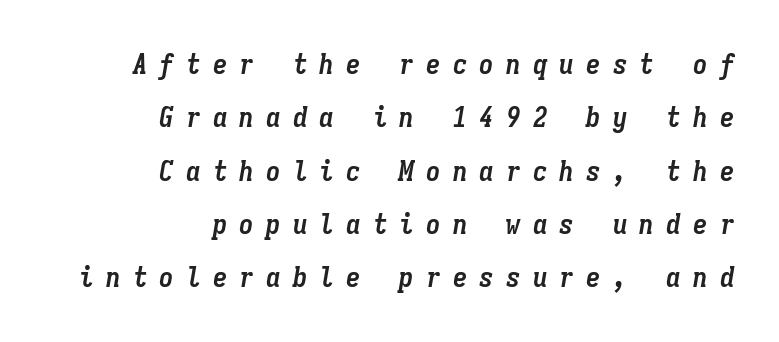
{"italic": "yes", "lean": "right", "slant_degrees": 9, "bold": "yes", "weight": "semibold", "width": "condensed", "stroke_contrast": "low", "x_height": "medium", "monospaced": "yes", "underline": "no", "align": "right", "line_spacing_ratio": 1.84, "letter_spacing": "wide", "letter_spacing_em": 0.42, "glyph_px": 29}
